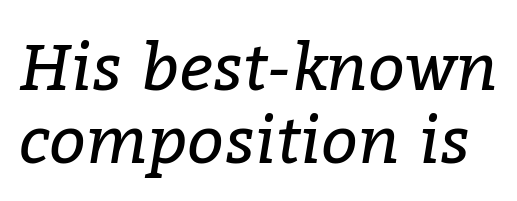
{"serif": "yes", "italic": "yes", "lean": "right", "slant_degrees": 9, "bold": "no", "weight": "regular", "width": "normal", "stroke_contrast": "low", "x_height": "medium", "monospaced": "no", "underline": "no", "line_spacing": "tight", "line_spacing_ratio": 1.13, "letter_spacing": "normal", "letter_spacing_em": 0.0, "glyph_px": 65}
